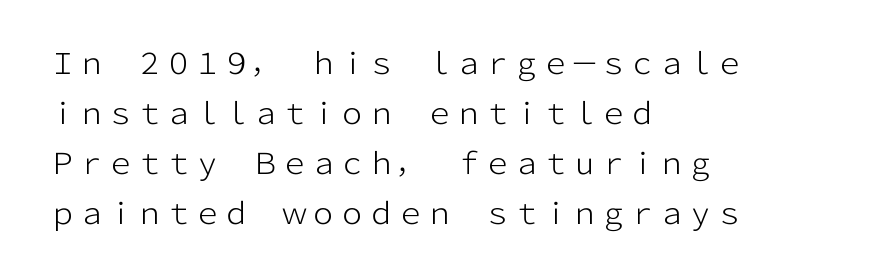
{"serif": "no", "italic": "no", "bold": "no", "weight": "light", "width": "normal", "stroke_contrast": "low", "x_height": "medium", "monospaced": "no", "underline": "no", "align": "left", "line_spacing_ratio": 1.72, "letter_spacing": "normal", "letter_spacing_em": 0.0, "glyph_px": 29}
